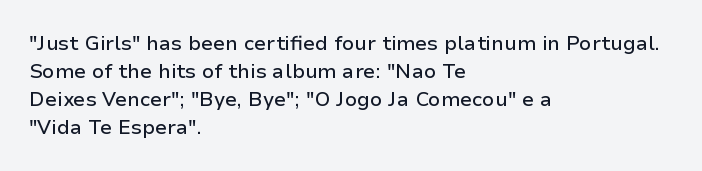
{"italic": "no", "underline": "no", "align": "left", "line_spacing": "normal", "line_spacing_ratio": 1.4, "letter_spacing": "normal", "letter_spacing_em": 0.0, "glyph_px": 20}
